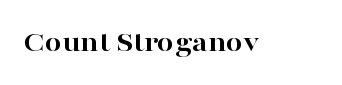
Check the space under the baseline: it is left empty. Plenty of ink on the page — the face is bold. Is this a fixed-width face? No — the glyphs have proportional, varying widths. Font category for this specimen: serif. Every character sits straight up, as roman type does. Students, note that the glyphs here touch the page at normal intervals.
